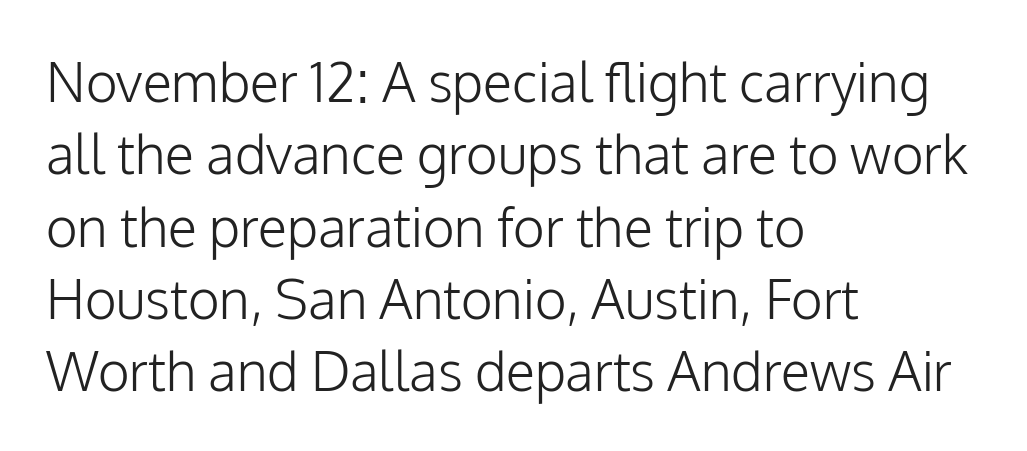
Q: Is the text bold? A: No.
Q: Is the text italic (slanted)? A: No, it is upright.
Q: Is the typeface a serif or a sans-serif typeface? A: Sans-serif.
Q: Is the text underlined? A: No.
Q: How is the paragraph aligned? A: Left-aligned.
Q: Is the spacing between letters normal or unusually wide? A: Normal.
Q: Is the spacing between lines tight, normal or loose? A: Normal.
Q: Width (condensed, normal, or wide)? A: Normal.
Q: Stroke contrast? A: Low.
Q: x-height? A: Medium.
Q: Monospaced? A: No.
